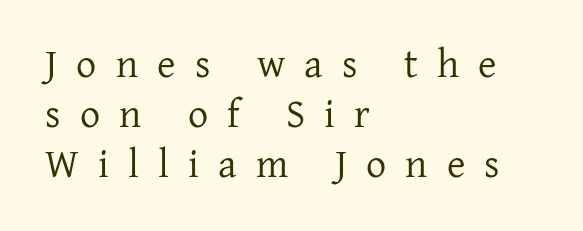
Leftover space on each line is placed entirely after the last word. A roman cut, with each character standing at attention. The letterforms sit at book weight or below. This rendering employs a face with finishing strokes, i.e., a serif. Is the letter spacing exaggerated? Yes — the characters are pushed far apart.
